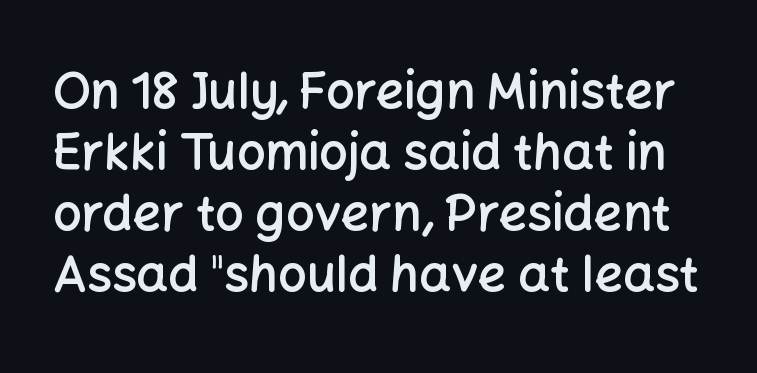
Tracking value appears to be zero — textbook default spacing. Proportional: the letters do not fall into vertical columns. The face used here is a sans, in the tradition of grotesques and geometrics. As a designer I'd log this as weight 600, semibold. The words here are not underlined.
